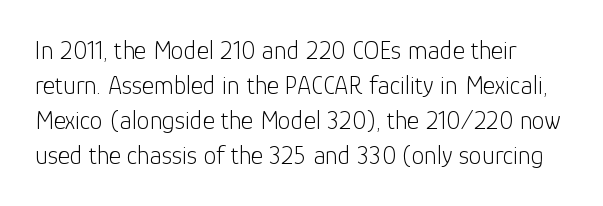
The image shows 26 px text type, upright; set normal line spacing (1.35x), normal letter spacing, not underlined.
